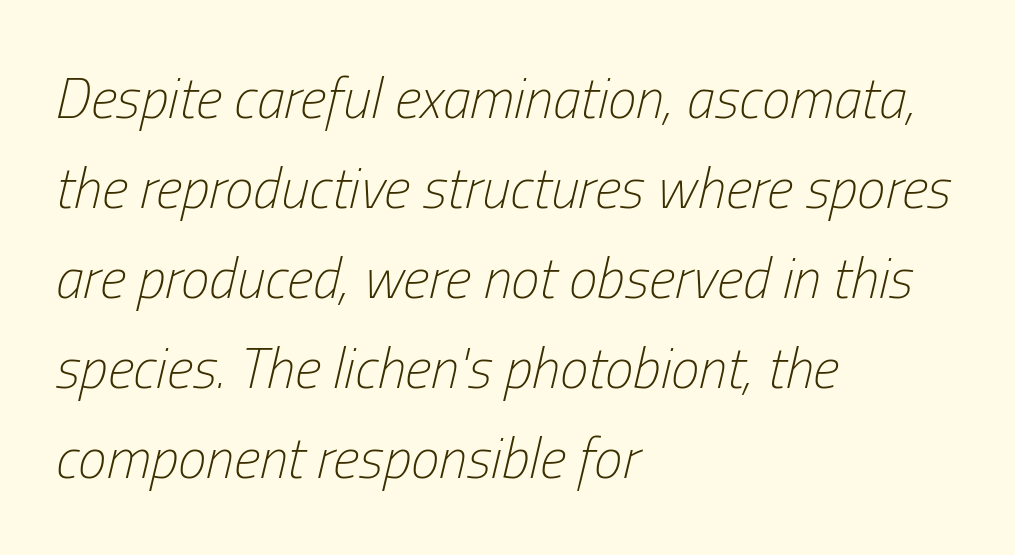
Q: Is the text bold? A: No.
Q: Is the text italic (slanted)? A: Yes, it leans right by about 13 degrees.
Q: Is the text underlined? A: No.
Q: How is the paragraph aligned? A: Left-aligned.
Q: Is the spacing between letters normal or unusually wide? A: Normal.
Q: Is the spacing between lines tight, normal or loose? A: Normal.
Q: Width (condensed, normal, or wide)? A: Condensed.
Q: Stroke contrast? A: Low.
Q: x-height? A: Medium.
Q: Monospaced? A: No.
